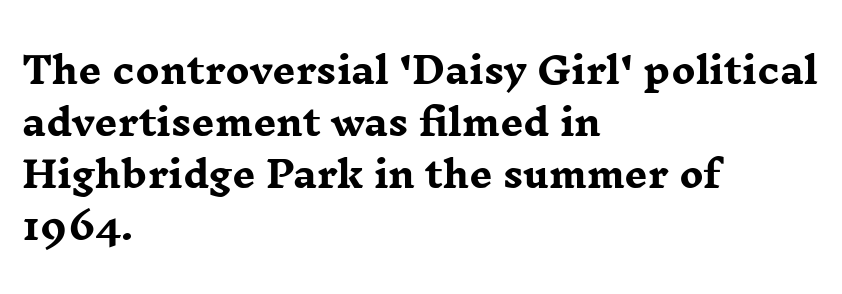
This sample has the flowing, uneven cadence of proportional lettering. I'd call this a serif setting — the letters wear small feet. The letters stand upright; this is a roman face. The rendering keeps characters at their native spacing. This sample is left-justified, so line endings fall wherever the words run out. The block of text has a typical density, with ordinary space between rows.
